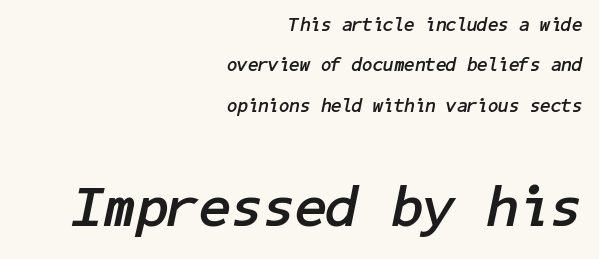
{"italic": "yes", "lean": "right", "slant_degrees": 11, "bold": "yes", "weight": "semibold", "width": "normal", "stroke_contrast": "low", "x_height": "medium", "underline": "no", "align": "right", "line_spacing": "loose", "line_spacing_ratio": 2.12, "letter_spacing": "normal", "letter_spacing_em": 0.0, "larger_block": "second", "size_ratio": 3.05, "glyph_px": 58}
